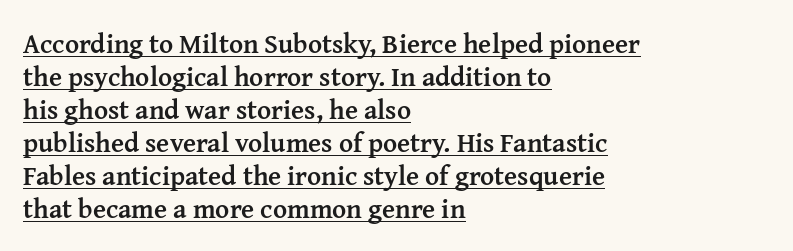
Q: Is the text bold? A: Yes.
Q: Is the text italic (slanted)? A: No, it is upright.
Q: Is the text underlined? A: Yes.
Q: How is the paragraph aligned? A: Left-aligned.
Q: Is the spacing between letters normal or unusually wide? A: Normal.
